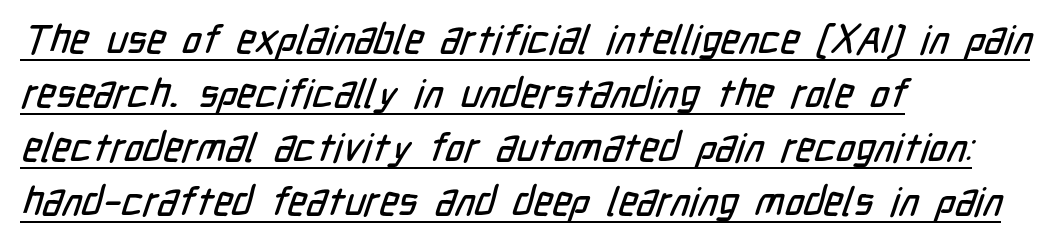
The image shows 40 px condensed sans-serif type; set left-aligned, normal line spacing (1.35x), normal letter spacing, underlined; low stroke contrast and a medium x-height.
